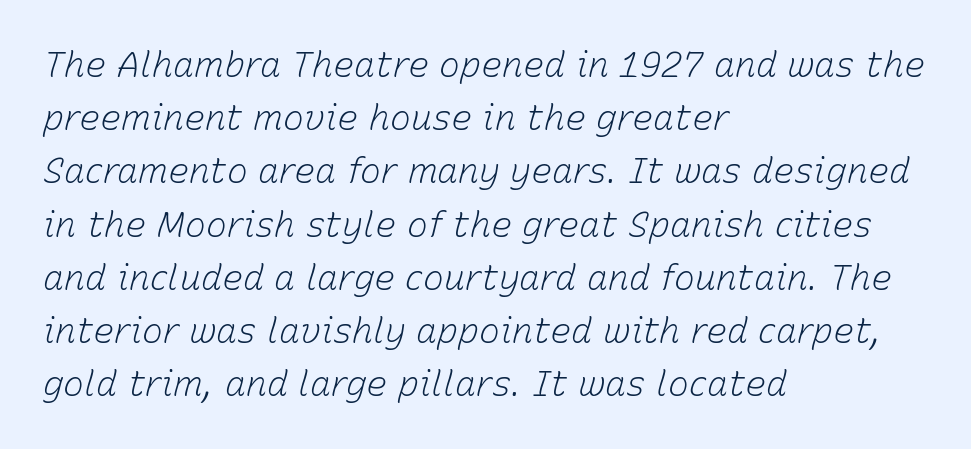
Q: Is the text bold? A: No.
Q: Is the text italic (slanted)? A: Yes, it leans right by about 15 degrees.
Q: Is the text underlined? A: No.
Q: How is the paragraph aligned? A: Left-aligned.
Q: Is the spacing between letters normal or unusually wide? A: Normal.
Q: Is the spacing between lines tight, normal or loose? A: Normal.
Q: Width (condensed, normal, or wide)? A: Normal.
Q: Stroke contrast? A: Low.
Q: x-height? A: Medium.
Q: Monospaced? A: No.
